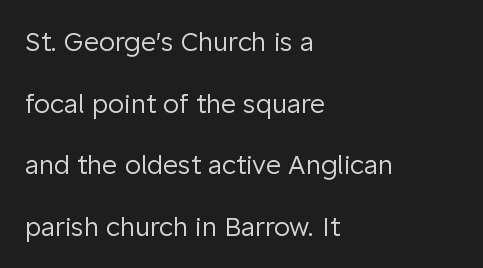
{"italic": "no", "bold": "no", "underline": "no", "align": "left", "line_spacing": "loose", "line_spacing_ratio": 2.37, "letter_spacing": "normal", "letter_spacing_em": 0.0, "glyph_px": 26}
